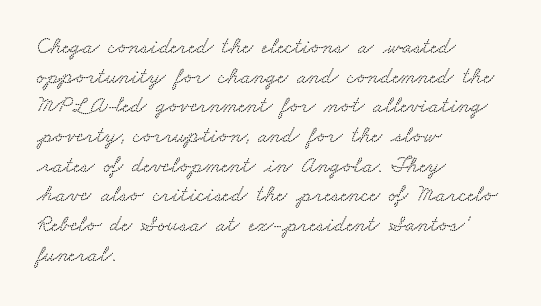
Leading matches the norm, producing a regular column. The passage is arranged the way most books set body copy — flush left. These lines keep a tight, regular rhythm from letter to letter. Underlining? Definitely not there.
